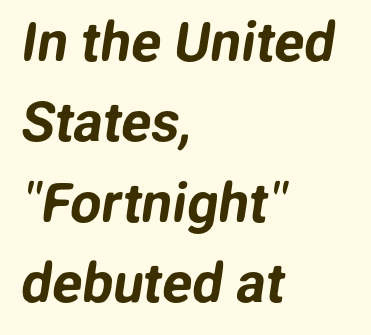
Layout note: lines flush left. These lines are composed in type without serifs. Do the characters align in a grid? No, the font is proportional. The space between consecutive lines is moderate. The type is set solid horizontally, with unmodified tracking. Plain, unruled lines of type.
